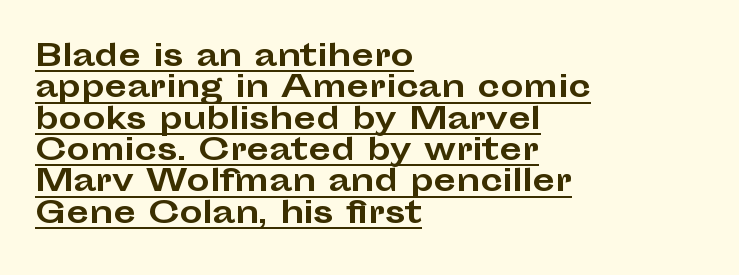
{"serif": "no", "italic": "no", "bold": "yes", "weight": "bold", "width": "wide", "stroke_contrast": "low", "x_height": "medium", "monospaced": "no", "underline": "yes", "align": "left", "line_spacing": "tight", "line_spacing_ratio": 1.08, "letter_spacing": "normal", "letter_spacing_em": 0.0, "glyph_px": 29}
